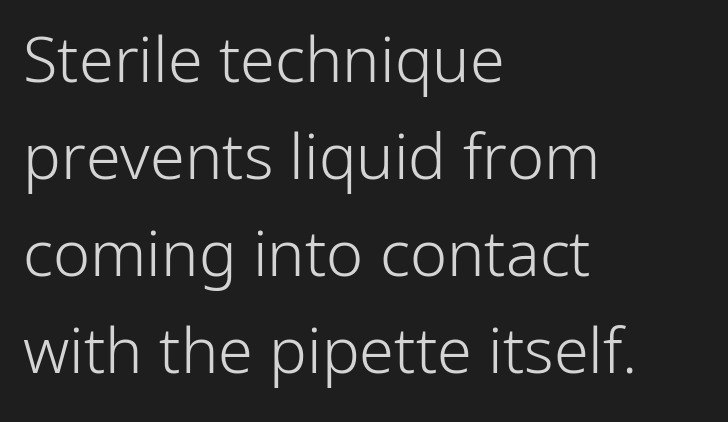
{"serif": "no", "italic": "no", "bold": "no", "weight": "light", "width": "normal", "stroke_contrast": "low", "x_height": "medium", "monospaced": "no", "underline": "no", "align": "left", "line_spacing": "normal", "line_spacing_ratio": 1.54, "letter_spacing": "normal", "letter_spacing_em": 0.0, "glyph_px": 63}
